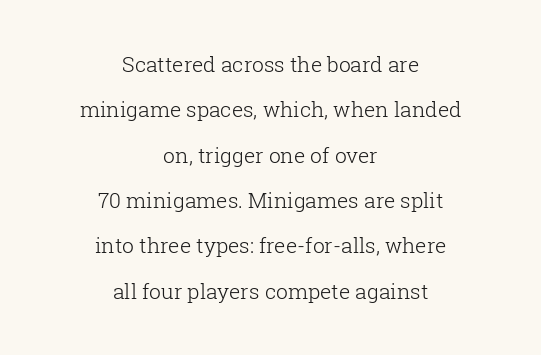
The image shows 21 px text type, upright; set centered, loose line spacing (2.16x), normal letter spacing, not underlined.
